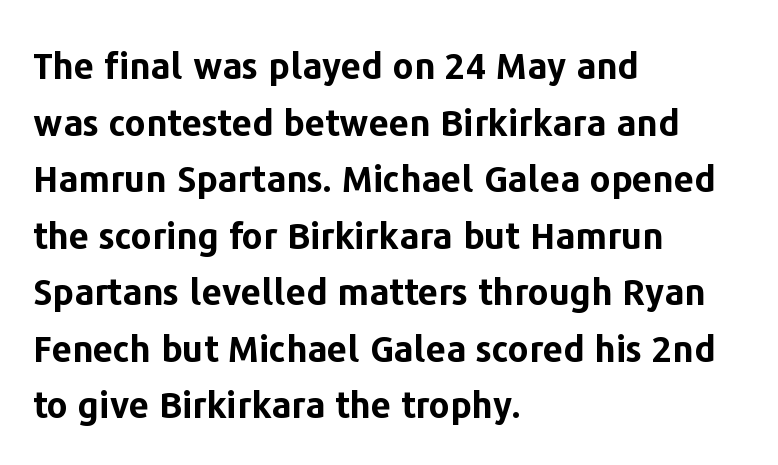
{"serif": "no", "italic": "no", "bold": "yes", "weight": "bold", "width": "normal", "stroke_contrast": "low", "x_height": "medium", "monospaced": "no", "underline": "no", "align": "left", "line_spacing": "normal", "line_spacing_ratio": 1.57, "letter_spacing": "normal", "letter_spacing_em": 0.0, "glyph_px": 36}
